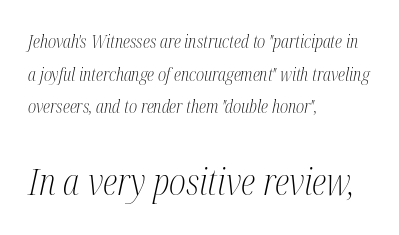
The image shows 37 px light, condensed serif type, italic (leaning right); set left-aligned, line spacing 1.81x, normal letter spacing, not underlined; the second (bottom) block is 2.06x larger; medium stroke contrast and a medium x-height.
